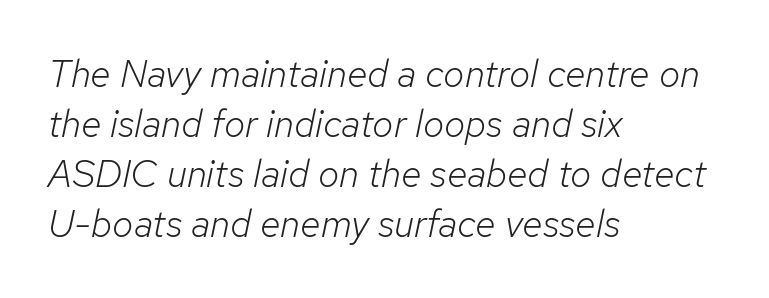
Students, observe: this is what conventionally led text looks like. Short and long lines alike share a common starting point at left. Spacing verdict: proportional, widths tailored to each character. This is oblique type, the kind used for emphasis or titles. Stems and bowls with no extra thickness — not bold. The area under the type is left untouched.
